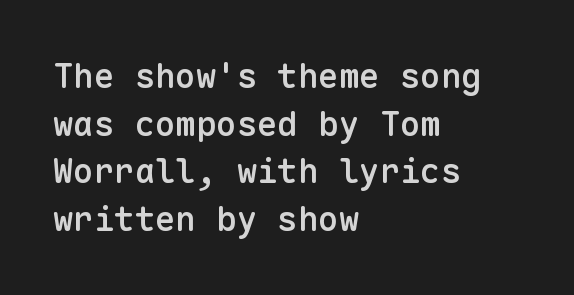
Students, note that the glyphs here touch the page at normal intervals. Every letter is mildly thick-stroked: semibold rather than bold. The rendering anchors every line to the left-hand side. No word sits above an underline. Students, observe: this is what conventionally led text looks like. Serif or sans? Sans — the stroke terminals are bare.
